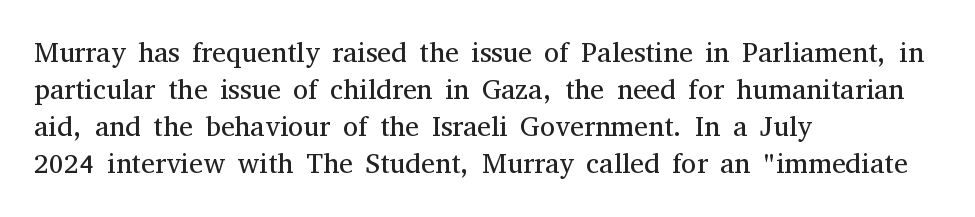
{"serif": "yes", "italic": "no", "bold": "no", "weight": "regular", "width": "normal", "stroke_contrast": "medium", "x_height": "medium", "monospaced": "no", "underline": "no", "align": "left", "line_spacing": "normal", "line_spacing_ratio": 1.32, "letter_spacing": "normal", "letter_spacing_em": 0.0, "glyph_px": 28}
